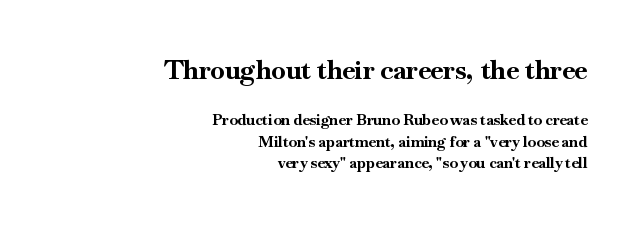
{"italic": "no", "bold": "yes", "underline": "no", "align": "right", "line_spacing": "normal", "line_spacing_ratio": 1.41, "letter_spacing": "normal", "letter_spacing_em": 0.0, "larger_block": "first", "size_ratio": 1.73, "glyph_px": 26}
